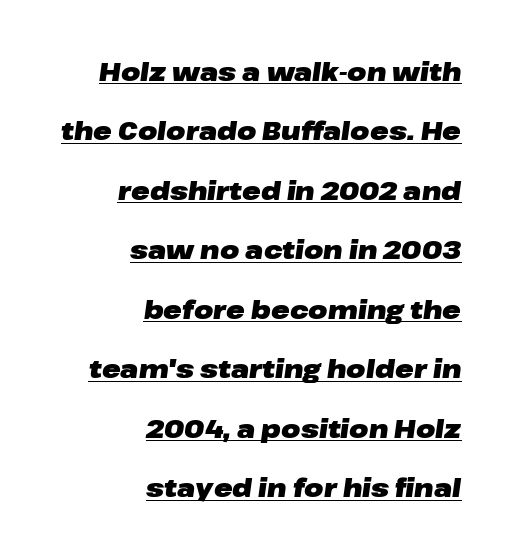
Stroke thickness is high; the sample reads as a true bold. There is no visible air inserted between adjacent glyphs. Does a line run under the words? Yes, clearly. Students, observe: this is what heavily led, spacious text looks like. Italic: yes, the glyphs are oblique. Where is the straight margin? On the right.
